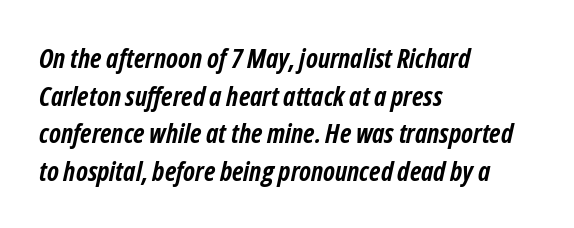
Q: Is the text bold? A: Yes.
Q: Is the text italic (slanted)? A: Yes, it leans right by about 12 degrees.
Q: Is the text underlined? A: No.
Q: How is the paragraph aligned? A: Left-aligned.
Q: Is the spacing between letters normal or unusually wide? A: Normal.
Q: Is the spacing between lines tight, normal or loose? A: Normal.
